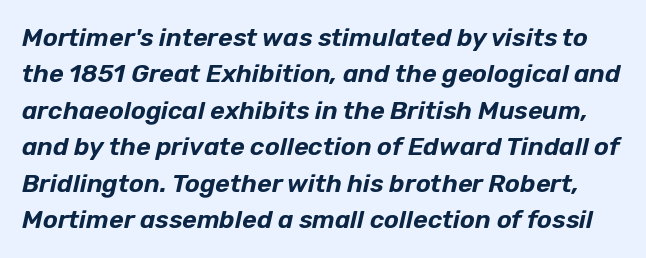
{"italic": "yes", "lean": "right", "slant_degrees": 12, "underline": "no", "line_spacing": "normal", "line_spacing_ratio": 1.46, "letter_spacing": "normal", "letter_spacing_em": 0.0, "glyph_px": 25}
